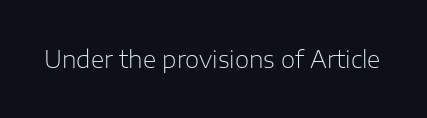
Q: Is the text bold? A: No.
Q: Is the text italic (slanted)? A: No, it is upright.
Q: Is the text underlined? A: No.
Q: Is the spacing between letters normal or unusually wide? A: Normal.
